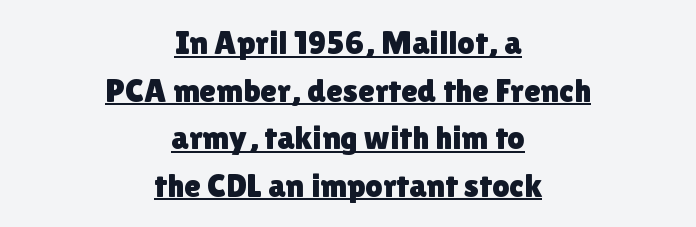
The image shows 34 px sans-serif type, upright; set centered, normal line spacing (1.4x), normal letter spacing, underlined; a medium x-height.
